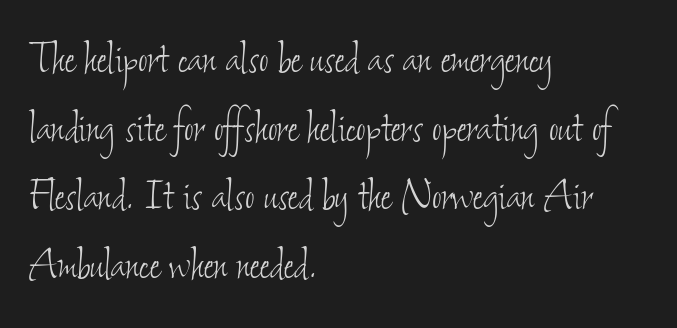
The image shows 52 px thin, condensed type; set left-aligned, normal line spacing (1.32x), normal letter spacing, not underlined; low stroke contrast and a small x-height.
